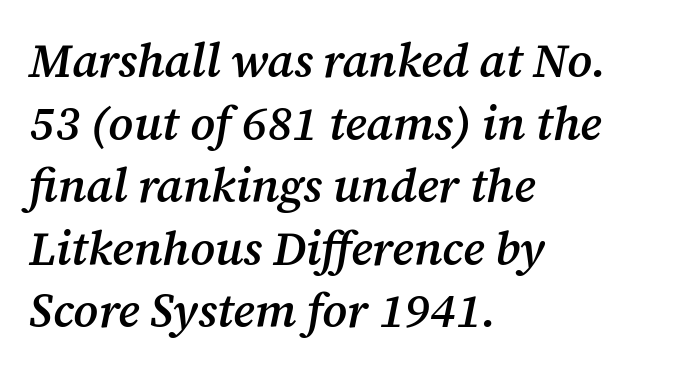
{"serif": "yes", "italic": "yes", "lean": "right", "slant_degrees": 12, "bold": "semi", "weight": "semibold", "width": "normal", "stroke_contrast": "medium", "x_height": "medium", "monospaced": "no", "underline": "no", "align": "left", "line_spacing": "normal", "line_spacing_ratio": 1.33, "letter_spacing": "normal", "letter_spacing_em": 0.0, "glyph_px": 47}
